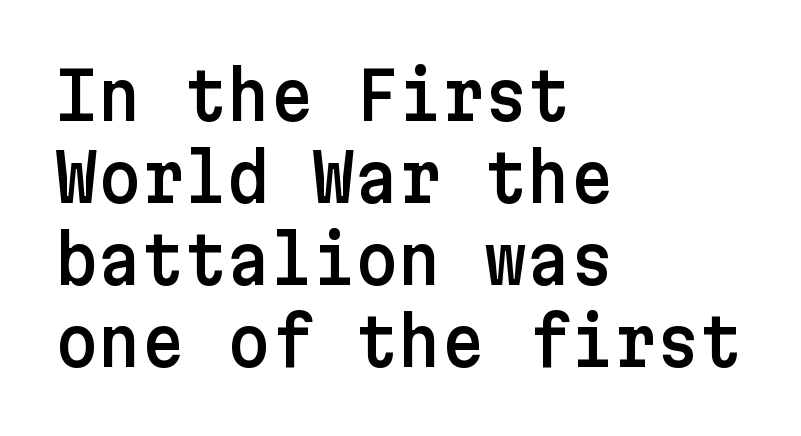
Q: Is the text italic (slanted)? A: No, it is upright.
Q: Is the typeface a serif or a sans-serif typeface? A: Sans-serif.
Q: Is the text underlined? A: No.
Q: How is the paragraph aligned? A: Left-aligned.
Q: Is the spacing between letters normal or unusually wide? A: Normal.
Q: Width (condensed, normal, or wide)? A: Normal.
Q: Stroke contrast? A: Low.
Q: x-height? A: Medium.
